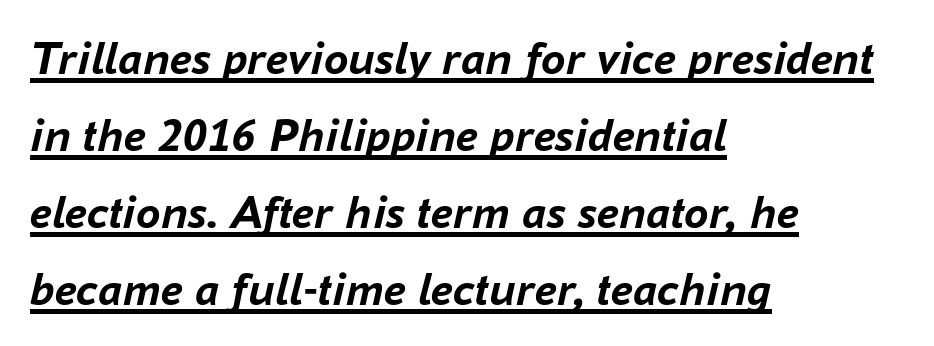
Q: Is the text bold? A: Yes.
Q: Is the text italic (slanted)? A: Yes, it leans right by about 16 degrees.
Q: Is the text underlined? A: Yes.
Q: How is the paragraph aligned? A: Left-aligned.
Q: Is the spacing between letters normal or unusually wide? A: Normal.
Q: Is the spacing between lines tight, normal or loose? A: Normal.
Q: Width (condensed, normal, or wide)? A: Normal.
Q: Stroke contrast? A: Low.
Q: x-height? A: Medium.
Q: Monospaced? A: No.
